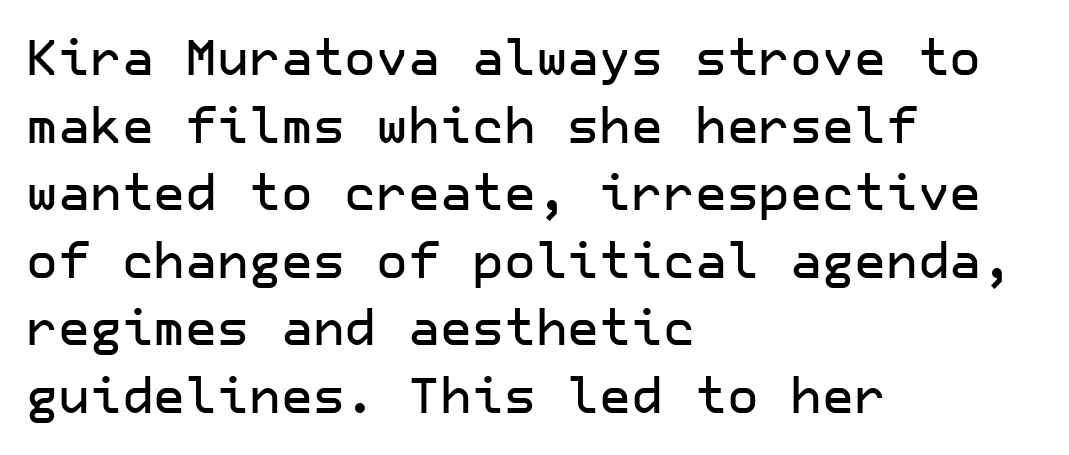
Q: Is the text italic (slanted)? A: No, it is upright.
Q: Is the typeface a serif or a sans-serif typeface? A: Sans-serif.
Q: Is the text underlined? A: No.
Q: How is the paragraph aligned? A: Left-aligned.
Q: Is the spacing between letters normal or unusually wide? A: Normal.
Q: Is the spacing between lines tight, normal or loose? A: Normal.
Q: Width (condensed, normal, or wide)? A: Normal.
Q: Stroke contrast? A: Low.
Q: x-height? A: Medium.
